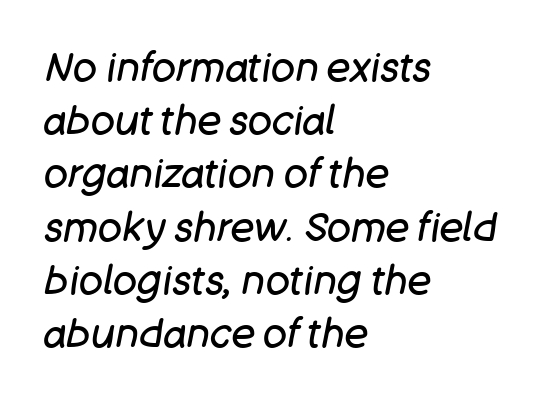
Short and long lines alike share a common starting point at left. Line spacing here is normal. The gaps between neighbouring characters are ordinary and unremarkable. Note the varied advance widths — an 'i' is clearly narrower than an 'm'.
